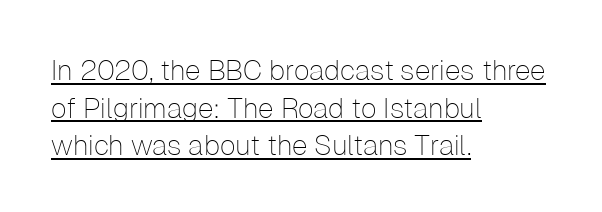
The image shows 28 px thin sans-serif type, upright; set left-aligned, normal line spacing (1.34x), normal letter spacing, underlined; low stroke contrast and a medium x-height.
